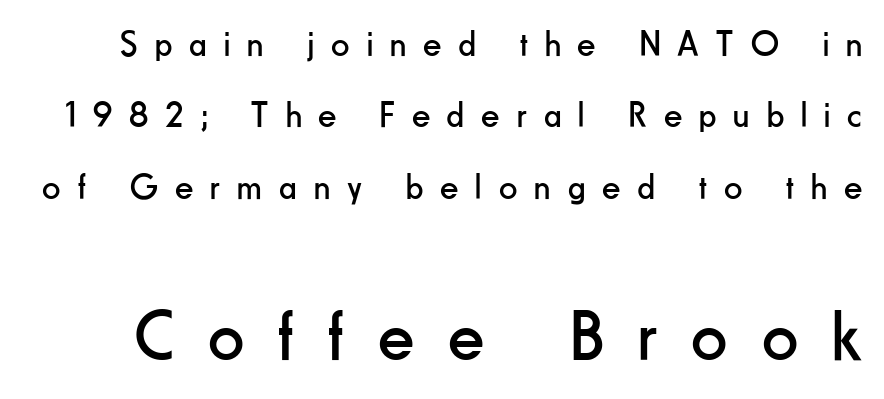
No extra ink here — the face is not bold. This sample has the flowing, uneven cadence of proportional lettering. The space beneath each line is pristine and unruled. Is this a sans? Yes — the strokes have no serifs. Posture: upright roman. The line texture is sparse and dotted thanks to wide tracking.
